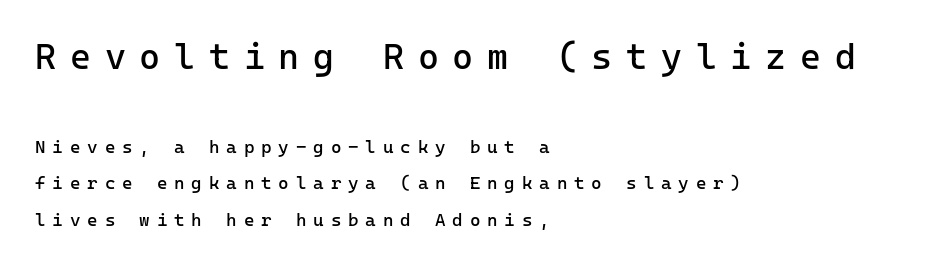
Q: Is the text bold? A: No.
Q: Is the text italic (slanted)? A: No, it is upright.
Q: Is the typeface a serif or a sans-serif typeface? A: Sans-serif.
Q: Is the text underlined? A: No.
Q: How is the paragraph aligned? A: Left-aligned.
Q: Is the spacing between letters normal or unusually wide? A: Unusually wide.
Q: Is the spacing between lines tight, normal or loose? A: Loose.
Q: Which block of text is set in a larger size, the first (top) or the second (bottom)? A: The first (top) one.
Q: Width (condensed, normal, or wide)? A: Normal.
Q: Stroke contrast? A: Low.
Q: x-height? A: Medium.
